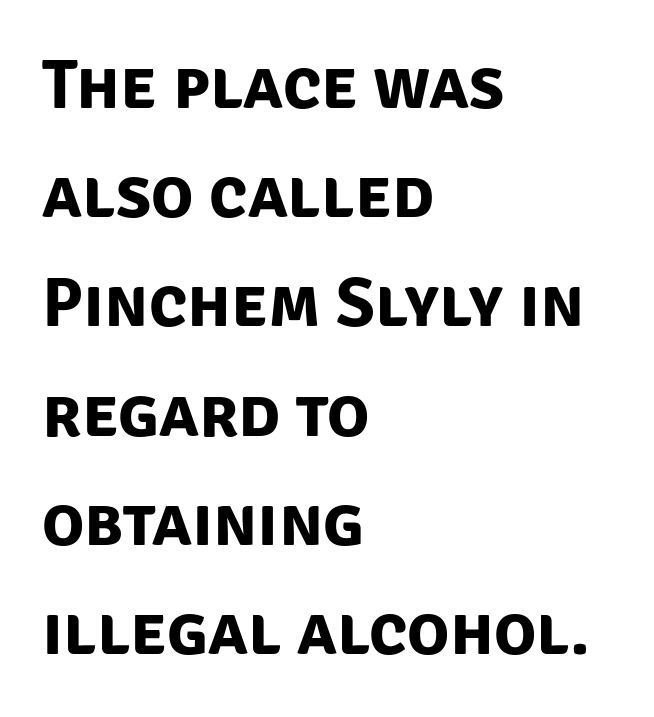
{"serif": "no", "bold": "yes", "weight": "bold", "width": "normal", "stroke_contrast": "low", "x_height": "large", "monospaced": "no", "underline": "no", "align": "left", "line_spacing": "normal", "line_spacing_ratio": 1.56, "letter_spacing": "normal", "letter_spacing_em": 0.0, "glyph_px": 70}
